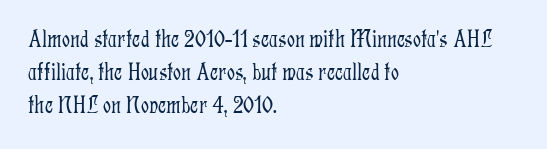
Q: Is the text bold? A: No.
Q: Is the text italic (slanted)? A: No, it is upright.
Q: Is the text underlined? A: No.
Q: How is the paragraph aligned? A: Left-aligned.
Q: Is the spacing between letters normal or unusually wide? A: Normal.
Q: Is the spacing between lines tight, normal or loose? A: Normal.
